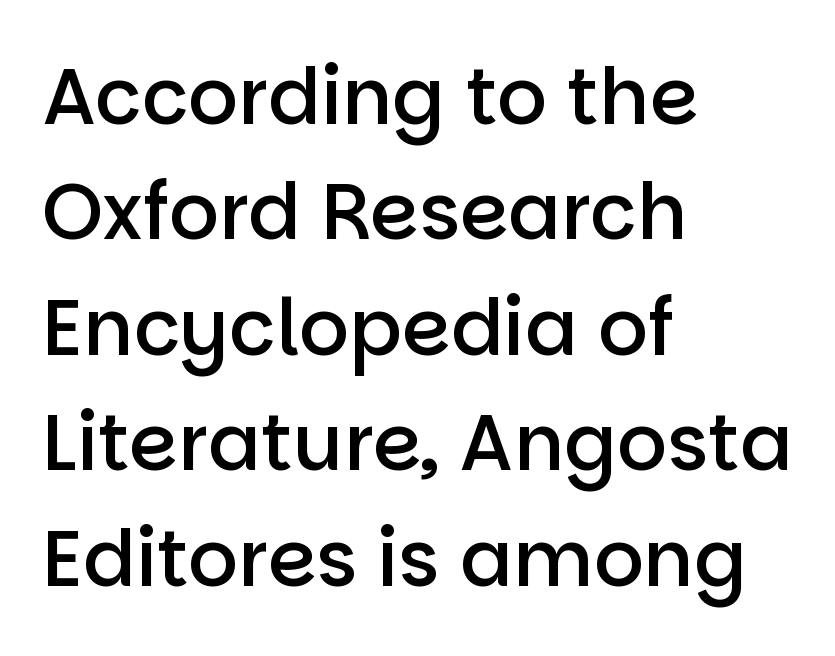
The vertical gap from one line to the next is medium. Caption: multi-line text, flush left, ragged right. A bit beefed up — I'd call it semibold rather than bold. Each letter keeps its own natural width here, so spacing adapts to shape.
